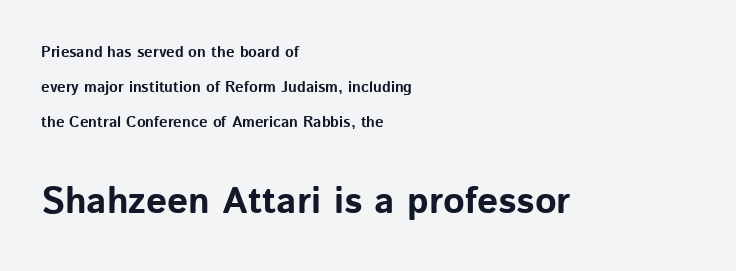
{"serif": "no", "italic": "no", "bold": "yes", "weight": "bold", "width": "normal", "stroke_contrast": "low", "x_height": "medium", "monospaced": "no", "underline": "no", "align": "left", "line_spacing": "loose", "line_spacing_ratio": 2.32, "letter_spacing": "normal", "letter_spacing_em": 0.0, "larger_block": "second", "size_ratio": 2.47, "glyph_px": 37}
